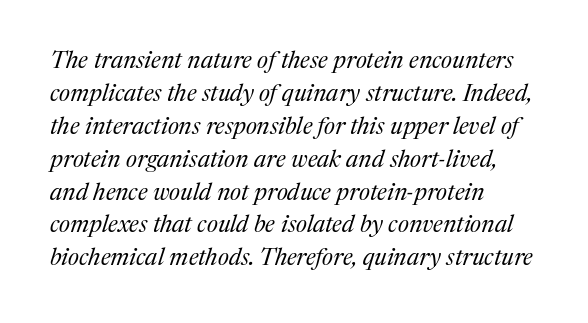
{"italic": "yes", "lean": "right", "slant_degrees": 17, "bold": "no", "underline": "no", "align": "left", "line_spacing": "normal", "line_spacing_ratio": 1.37, "letter_spacing": "normal", "letter_spacing_em": 0.0, "glyph_px": 24}
